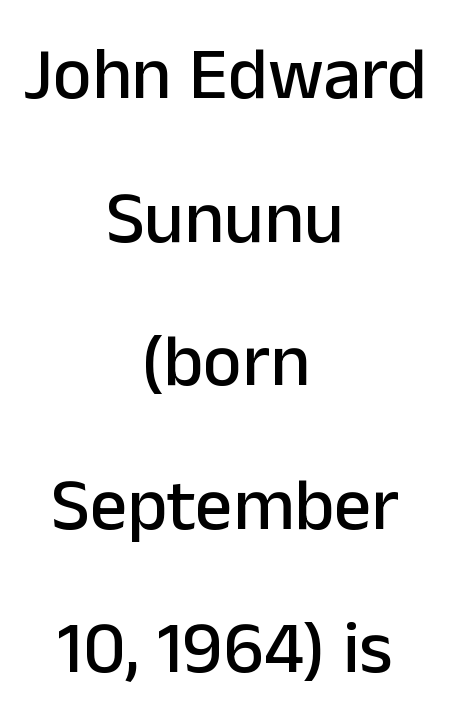
The image shows 74 px sans-serif type, upright; set centered, loose line spacing (1.94x), normal letter spacing, not underlined; low stroke contrast and a medium x-height.
